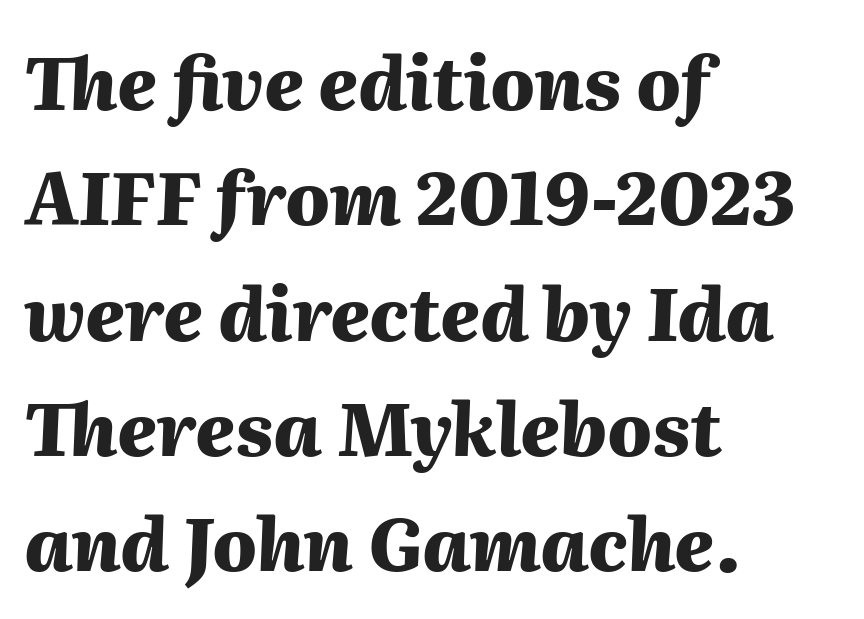
{"italic": "yes", "lean": "right", "slant_degrees": 2, "bold": "yes", "weight": "heavy", "width": "normal", "stroke_contrast": "medium", "x_height": "medium", "monospaced": "no", "underline": "no", "align": "left", "line_spacing": "normal", "line_spacing_ratio": 1.58, "letter_spacing": "normal", "letter_spacing_em": 0.0, "glyph_px": 73}
